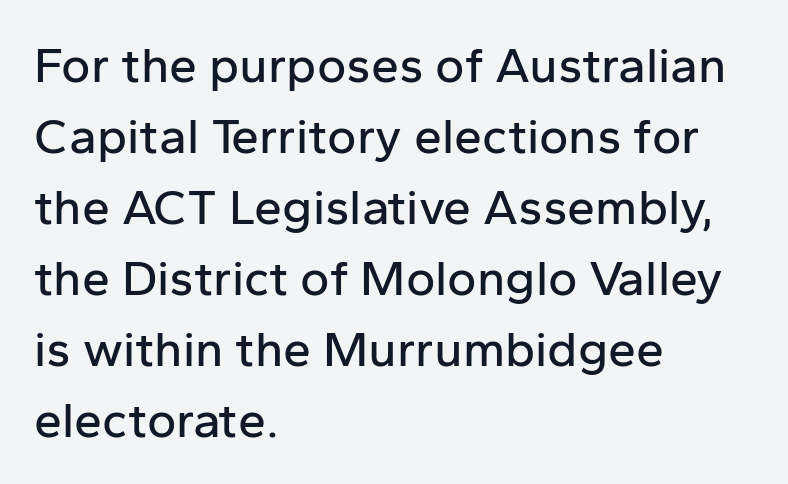
The image shows 50 px sans-serif type, upright; set left-aligned, normal line spacing (1.42x), normal letter spacing, not underlined; low stroke contrast and a medium x-height.
